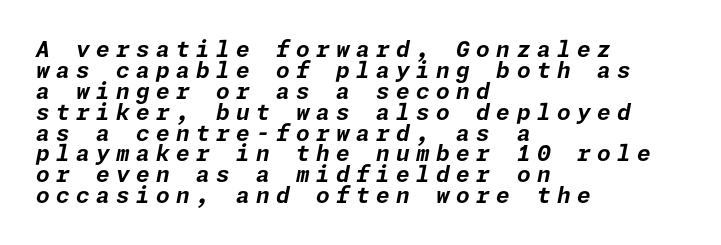
{"italic": "yes", "lean": "right", "slant_degrees": 11, "bold": "yes", "underline": "no", "align": "left", "line_spacing": "tight", "line_spacing_ratio": 0.95, "letter_spacing": "wide", "letter_spacing_em": 0.29, "glyph_px": 22}
